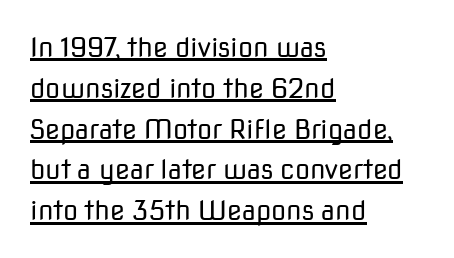
Baseline-to-baseline distance is the conventional proportion of letter height. The passage is arranged the way most books set body copy — flush left. This sample carries an underscore along the baseline area. Each stroke keeps to a modest, everyday thickness or less.
